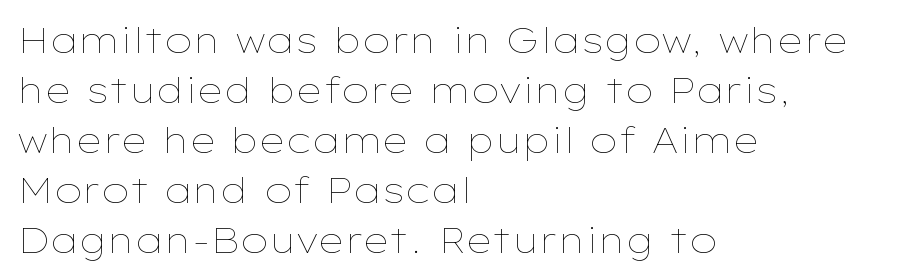
{"italic": "no", "bold": "no", "weight": "thin", "width": "wide", "stroke_contrast": "low", "x_height": "medium", "monospaced": "no", "underline": "no", "align": "left", "line_spacing": "normal", "line_spacing_ratio": 1.39, "letter_spacing": "normal", "letter_spacing_em": 0.0, "glyph_px": 36}
